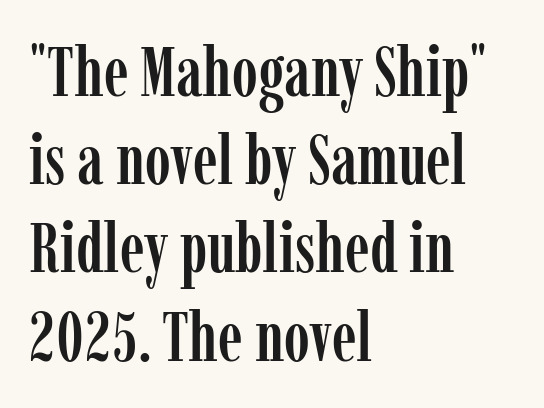
The image shows 70 px condensed serif type, upright; set left-aligned, normal line spacing (1.26x), normal letter spacing, not underlined; low stroke contrast and a medium x-height.
